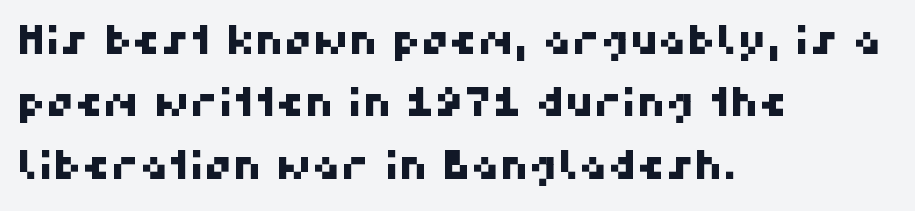
Q: Is the typeface a serif or a sans-serif typeface? A: Sans-serif.
Q: Is the text underlined? A: No.
Q: How is the paragraph aligned? A: Left-aligned.
Q: Is the spacing between letters normal or unusually wide? A: Normal.
Q: Is the spacing between lines tight, normal or loose? A: Normal.
Q: Width (condensed, normal, or wide)? A: Normal.
Q: Stroke contrast? A: High.
Q: x-height? A: Medium.
Q: Monospaced? A: No.
